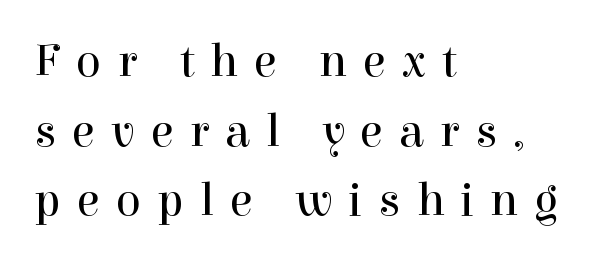
{"serif": "yes", "italic": "no", "bold": "no", "weight": "regular", "width": "normal", "stroke_contrast": "high", "x_height": "medium", "monospaced": "no", "underline": "no", "align": "left", "line_spacing": "normal", "line_spacing_ratio": 1.48, "letter_spacing": "wide", "letter_spacing_em": 0.34, "glyph_px": 47}
